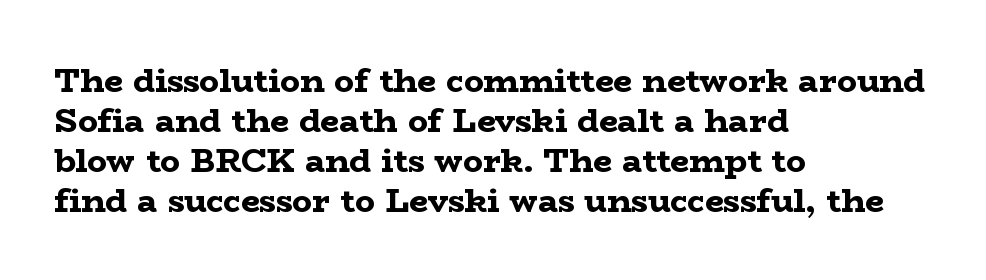
{"serif": "yes", "italic": "no", "bold": "yes", "weight": "bold", "width": "wide", "stroke_contrast": "low", "x_height": "medium", "monospaced": "no", "underline": "no", "align": "left", "line_spacing_ratio": 1.21, "letter_spacing": "normal", "letter_spacing_em": 0.0, "glyph_px": 33}
